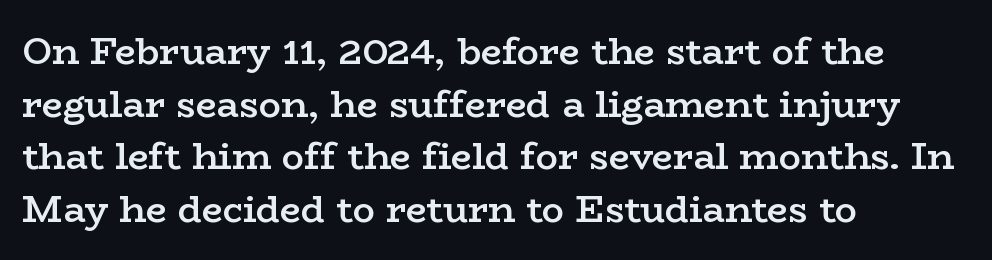
Q: Is the text bold? A: Semi-bold.
Q: Is the text italic (slanted)? A: No, it is upright.
Q: Is the typeface a serif or a sans-serif typeface? A: Serif.
Q: Is the text underlined? A: No.
Q: How is the paragraph aligned? A: Left-aligned.
Q: Is the spacing between letters normal or unusually wide? A: Normal.
Q: Is the spacing between lines tight, normal or loose? A: Normal.
Q: Width (condensed, normal, or wide)? A: Wide.
Q: Stroke contrast? A: Low.
Q: x-height? A: Medium.
Q: Monospaced? A: No.
